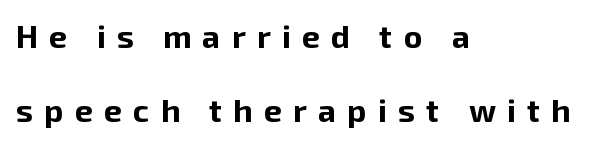
Q: Is the text bold? A: Yes.
Q: Is the text italic (slanted)? A: No, it is upright.
Q: Is the typeface a serif or a sans-serif typeface? A: Sans-serif.
Q: Is the text underlined? A: No.
Q: How is the paragraph aligned? A: Left-aligned.
Q: Is the spacing between letters normal or unusually wide? A: Unusually wide.
Q: Is the spacing between lines tight, normal or loose? A: Loose.
Q: Width (condensed, normal, or wide)? A: Normal.
Q: Stroke contrast? A: Low.
Q: x-height? A: Medium.
Q: Monospaced? A: No.
